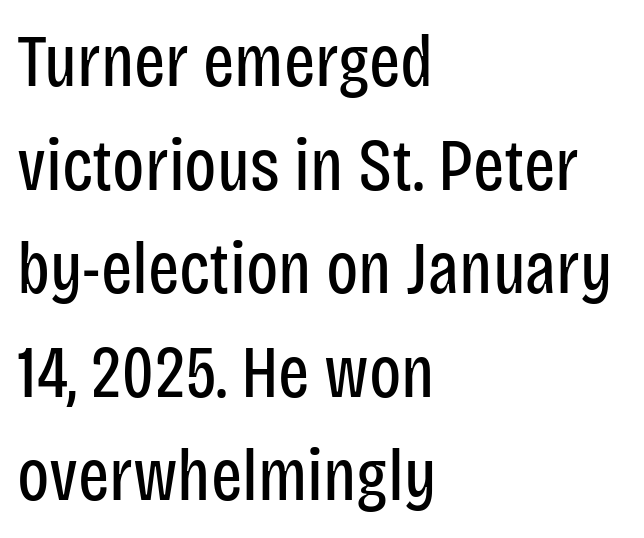
{"serif": "no", "italic": "no", "bold": "no", "weight": "regular", "width": "condensed", "stroke_contrast": "low", "x_height": "large", "monospaced": "no", "underline": "no", "align": "left", "line_spacing": "normal", "line_spacing_ratio": 1.4, "letter_spacing": "normal", "letter_spacing_em": 0.0, "glyph_px": 74}
